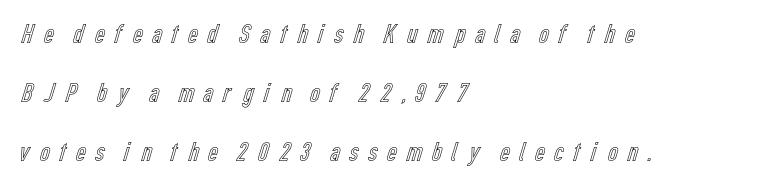
Q: Is the text italic (slanted)? A: Yes.
Q: Is the text underlined? A: No.
Q: How is the paragraph aligned? A: Left-aligned.
Q: Is the spacing between letters normal or unusually wide? A: Unusually wide.
Q: Is the spacing between lines tight, normal or loose? A: Loose.
Q: Width (condensed, normal, or wide)? A: Condensed.
Q: x-height? A: Medium.
Q: Monospaced? A: No.
